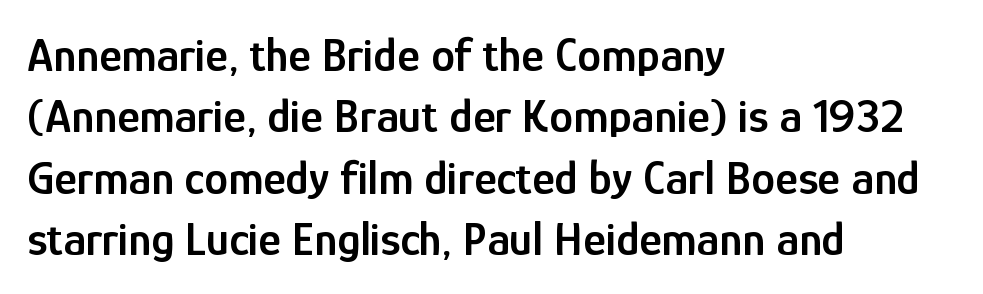
Q: Is the text bold? A: Semi-bold.
Q: Is the text italic (slanted)? A: No, it is upright.
Q: Is the typeface a serif or a sans-serif typeface? A: Sans-serif.
Q: Is the text underlined? A: No.
Q: How is the paragraph aligned? A: Left-aligned.
Q: Is the spacing between letters normal or unusually wide? A: Normal.
Q: Is the spacing between lines tight, normal or loose? A: Normal.
Q: Width (condensed, normal, or wide)? A: Condensed.
Q: Stroke contrast? A: Low.
Q: x-height? A: Medium.
Q: Monospaced? A: No.
